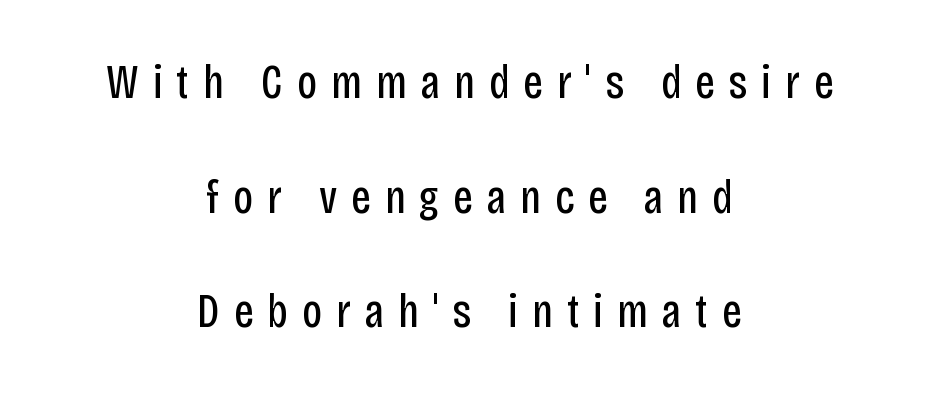
{"serif": "no", "italic": "no", "bold": "no", "weight": "regular", "width": "condensed", "stroke_contrast": "low", "x_height": "large", "monospaced": "no", "underline": "no", "align": "center", "line_spacing": "loose", "line_spacing_ratio": 2.39, "letter_spacing": "wide", "letter_spacing_em": 0.29, "glyph_px": 48}
